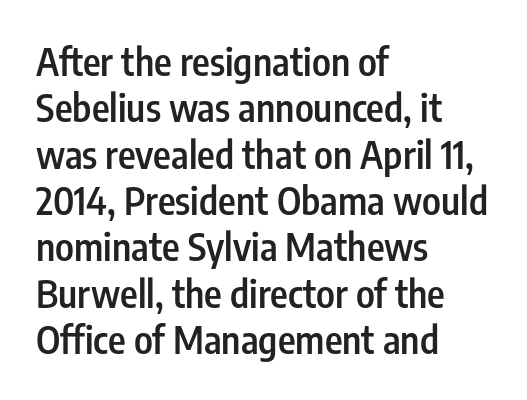
{"serif": "no", "italic": "no", "bold": "semi", "weight": "semibold", "width": "condensed", "stroke_contrast": "low", "x_height": "medium", "monospaced": "no", "underline": "no", "align": "left", "line_spacing_ratio": 1.22, "letter_spacing": "normal", "letter_spacing_em": 0.0, "glyph_px": 38}
